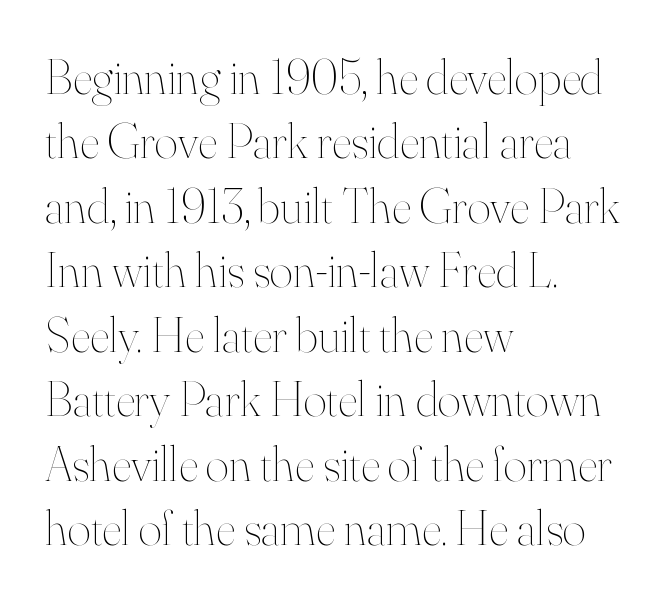
{"italic": "no", "bold": "no", "weight": "thin", "width": "normal", "stroke_contrast": "high", "x_height": "small", "monospaced": "no", "underline": "no", "align": "left", "line_spacing": "normal", "line_spacing_ratio": 1.29, "letter_spacing": "normal", "letter_spacing_em": 0.0, "glyph_px": 50}
